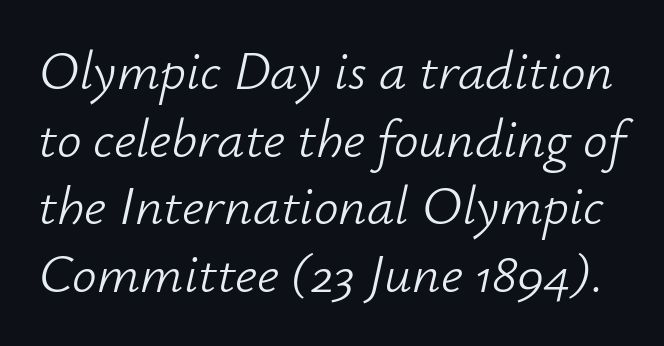
Q: Is the text bold? A: No.
Q: Is the text italic (slanted)? A: Yes, it leans right by about 12 degrees.
Q: Is the text underlined? A: No.
Q: Is the spacing between letters normal or unusually wide? A: Normal.
Q: Width (condensed, normal, or wide)? A: Normal.
Q: Stroke contrast? A: Low.
Q: x-height? A: Small.
Q: Monospaced? A: No.
